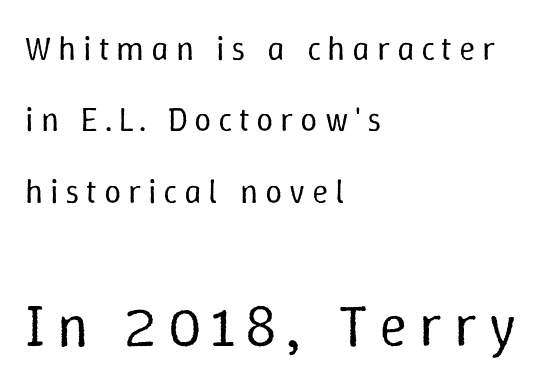
{"italic": "no", "bold": "no", "weight": "regular", "width": "normal", "stroke_contrast": "low", "x_height": "medium", "monospaced": "no", "underline": "no", "align": "left", "line_spacing": "loose", "line_spacing_ratio": 2.1, "letter_spacing": "wide", "letter_spacing_em": 0.2, "larger_block": "second", "size_ratio": 1.74, "glyph_px": 59}
